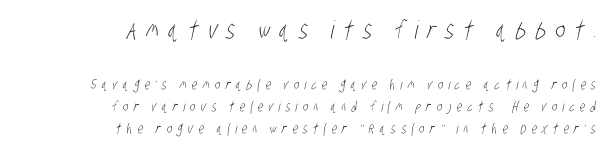
Q: Is the text bold? A: No.
Q: Is the text underlined? A: No.
Q: How is the paragraph aligned? A: Right-aligned.
Q: Is the spacing between letters normal or unusually wide? A: Unusually wide.
Q: Is the spacing between lines tight, normal or loose? A: Normal.
Q: Which block of text is set in a larger size, the first (top) or the second (bottom)? A: The first (top) one.
